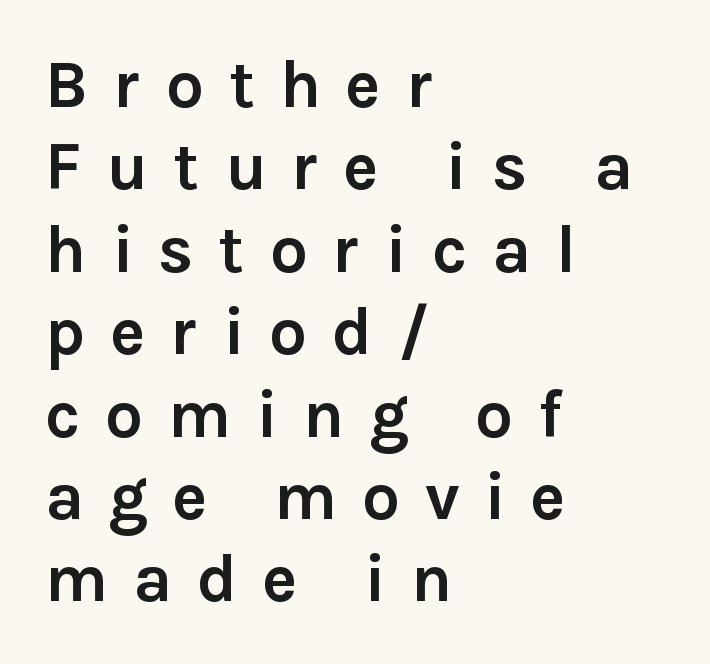
The image shows 67 px semibold sans-serif type, upright; set left-aligned, line spacing 1.23x, unusually wide letter spacing (+0.37 em), not underlined; a medium x-height.
